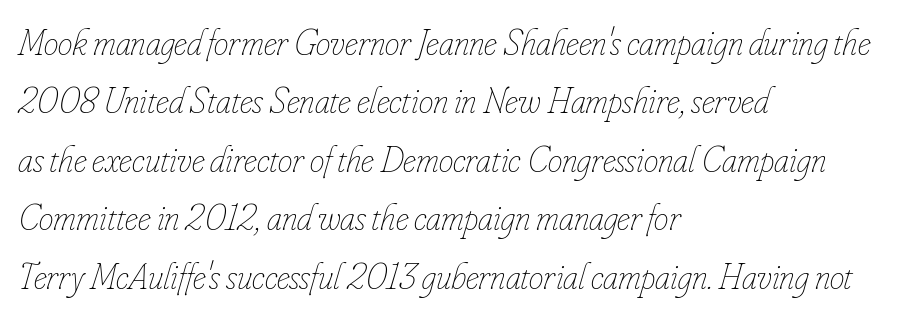
A typesetter would call this zero additional tracking. The font's italic variant was chosen for this text. The zone under the glyphs is completely vacant. Baseline-to-baseline distance is the conventional proportion of letter height. One-word summary of the alignment: left. These lines are rendered in a variable-pitch font.
